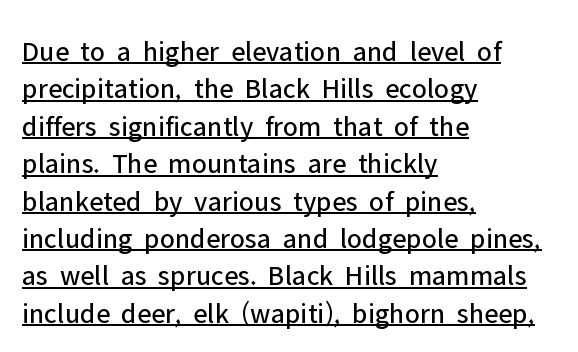
Q: Is the text bold? A: No.
Q: Is the text italic (slanted)? A: No, it is upright.
Q: Is the typeface a serif or a sans-serif typeface? A: Sans-serif.
Q: Is the text underlined? A: Yes.
Q: How is the paragraph aligned? A: Left-aligned.
Q: Is the spacing between letters normal or unusually wide? A: Normal.
Q: Is the spacing between lines tight, normal or loose? A: Normal.
Q: Width (condensed, normal, or wide)? A: Normal.
Q: Stroke contrast? A: Low.
Q: x-height? A: Medium.
Q: Monospaced? A: No.
